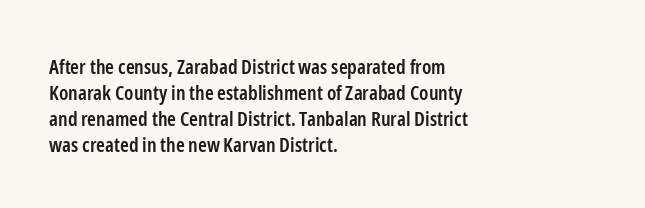
The image shows 20 px text type, upright; set left-aligned, normal line spacing (1.3x), normal letter spacing, not underlined.
